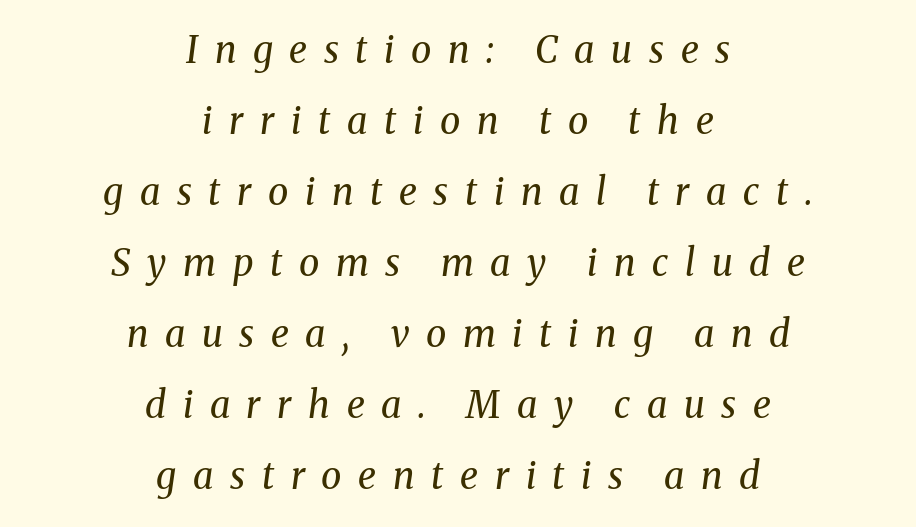
{"serif": "yes", "italic": "yes", "lean": "right", "slant_degrees": 8, "bold": "no", "weight": "regular", "width": "normal", "stroke_contrast": "medium", "x_height": "medium", "monospaced": "no", "underline": "no", "align": "center", "line_spacing": "loose", "line_spacing_ratio": 1.92, "letter_spacing": "wide", "letter_spacing_em": 0.45, "glyph_px": 37}
